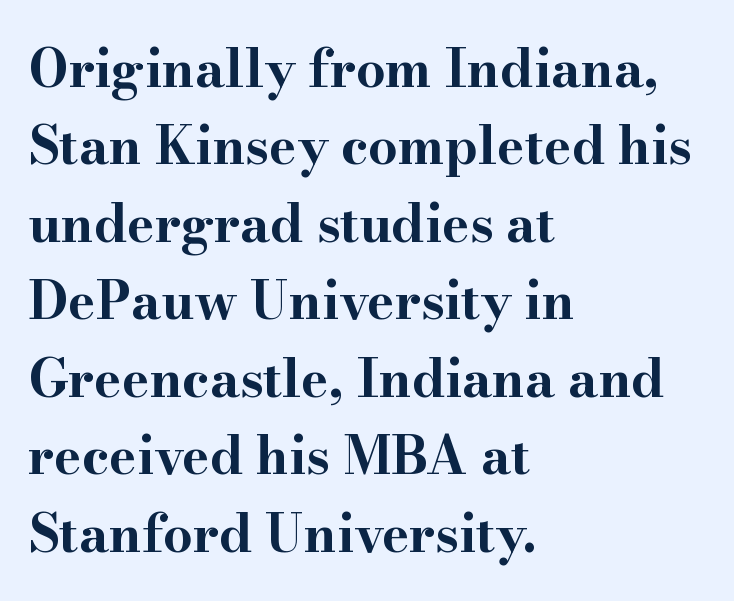
The image shows 52 px bold, wide serif type, upright; set left-aligned, normal line spacing (1.49x), normal letter spacing, not underlined; high stroke contrast and a small x-height.
